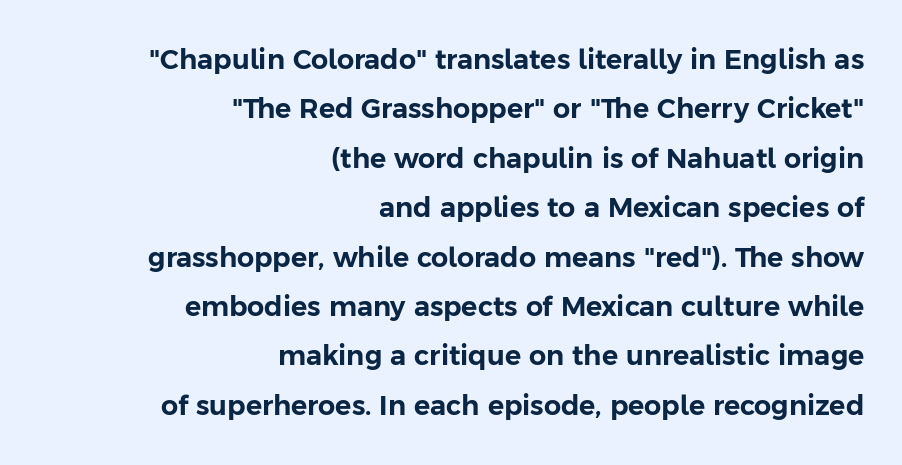
{"italic": "no", "underline": "no", "align": "right", "line_spacing_ratio": 1.83, "letter_spacing": "normal", "letter_spacing_em": 0.0, "glyph_px": 27}
